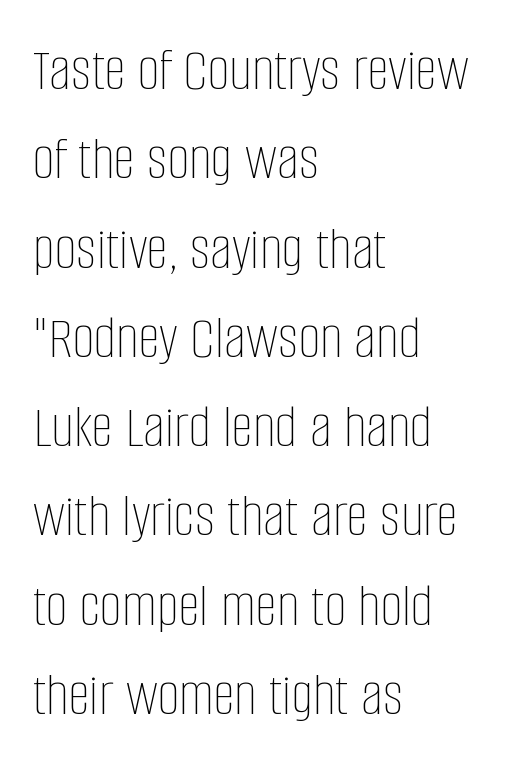
Q: Is the text bold? A: No.
Q: Is the text italic (slanted)? A: No, it is upright.
Q: Is the text underlined? A: No.
Q: How is the paragraph aligned? A: Left-aligned.
Q: Is the spacing between letters normal or unusually wide? A: Normal.
Q: Is the spacing between lines tight, normal or loose? A: Normal.
Q: Width (condensed, normal, or wide)? A: Condensed.
Q: Stroke contrast? A: Low.
Q: x-height? A: Large.
Q: Monospaced? A: No.
